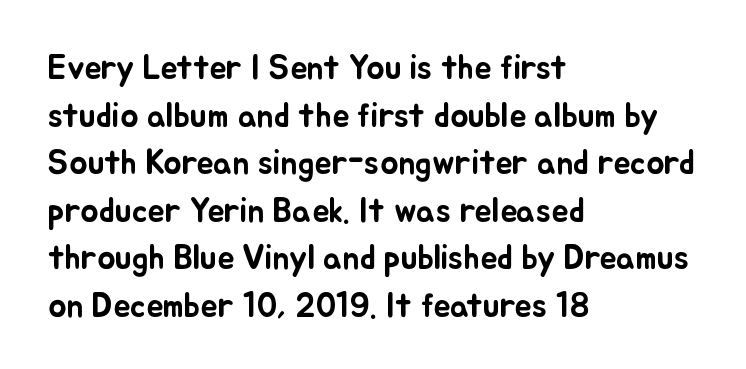
The horizontal fit of the characters is conventional and even. Each row of text sits above clean, open space. The setting favours the left margin, as ordinary paragraphs usually do. Rows of type keep a routine distance in the vertical direction. Varying glyph widths throughout — classic text-font behaviour.
